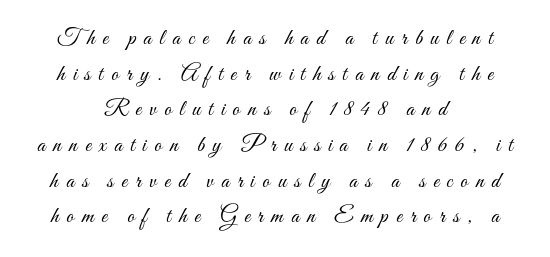
The image shows 23 px text type; set centered, normal line spacing (1.55x), unusually wide letter spacing (+0.34 em), not underlined.
